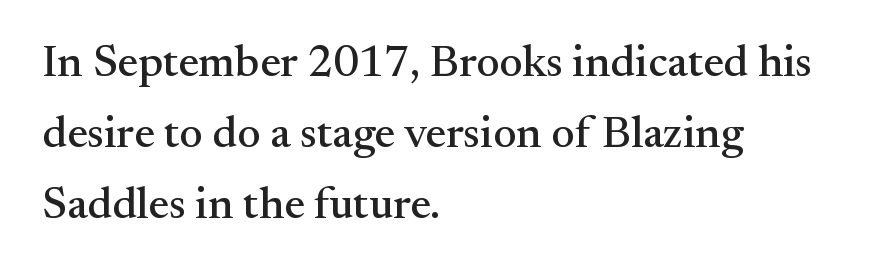
The ragged edge is on the right, which tells us the setting is flush left. Looks like regular typesetting: each glyph gets only the width it needs. Check under the words: just untouched page. Tracking here is standard; glyphs follow each other at the usual distance. The type sits square on the baseline with zero lean. If you measured baseline to baseline, you'd find a middling distance.
